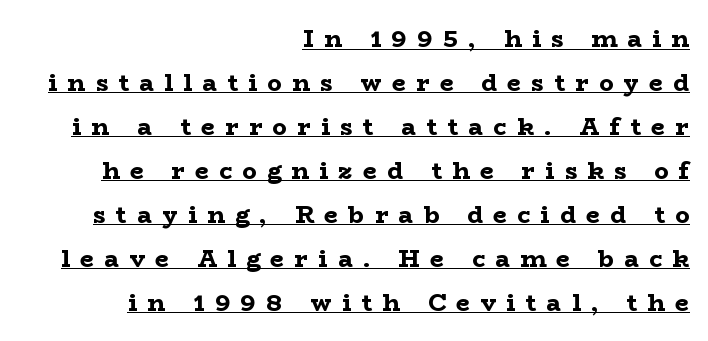
The paragraph shown leans on its right margin. Honestly, the underline is the first thing you notice here. What weight is shown? A full bold with thick strokes. The rendering inserts visible extra space after every character. No italicization has been applied; the sample stays upright.
